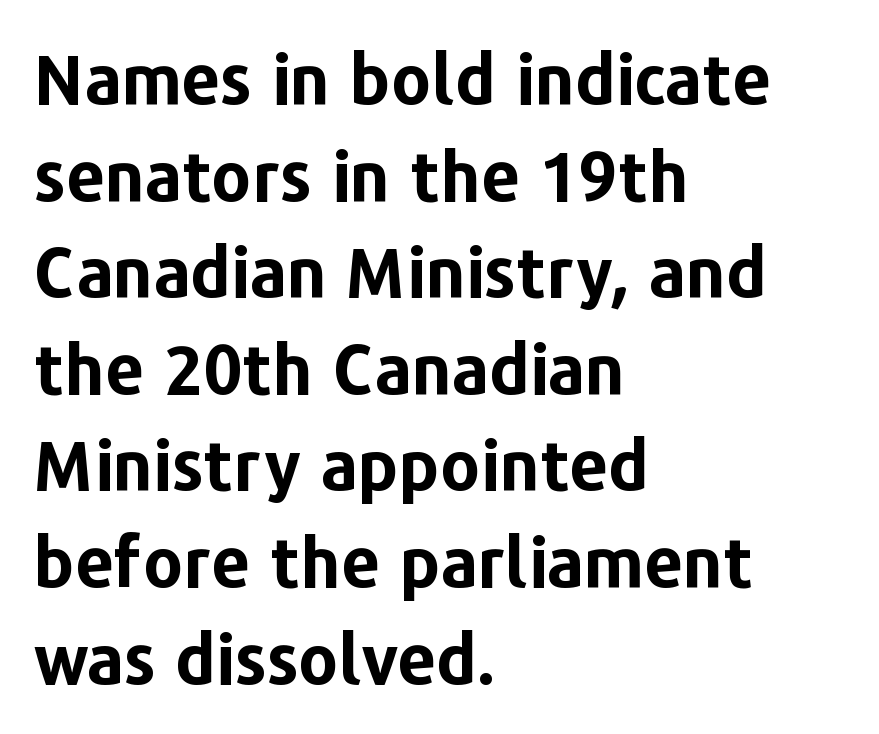
The image shows 69 px bold sans-serif type, upright; set left-aligned, normal line spacing (1.4x), normal letter spacing, not underlined; low stroke contrast and a medium x-height.
